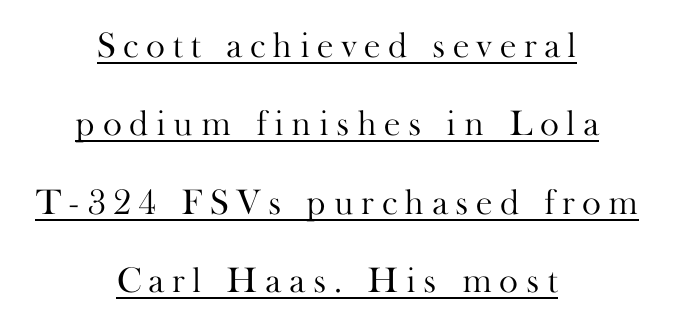
Q: Is the text bold? A: No.
Q: Is the text italic (slanted)? A: No, it is upright.
Q: Is the typeface a serif or a sans-serif typeface? A: Serif.
Q: Is the text underlined? A: Yes.
Q: How is the paragraph aligned? A: Centered.
Q: Is the spacing between letters normal or unusually wide? A: Unusually wide.
Q: Is the spacing between lines tight, normal or loose? A: Loose.
Q: Width (condensed, normal, or wide)? A: Normal.
Q: Stroke contrast? A: High.
Q: x-height? A: Small.
Q: Monospaced? A: No.
